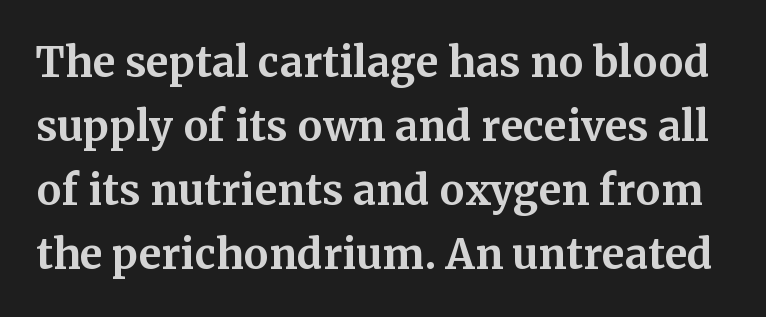
The passage shown has conventional tracking throughout. The letters advance in unequal steps, a hallmark of proportional type. In terms of leading, this rendering sits right in the middle. Honestly, there is no underline to notice here at all.
